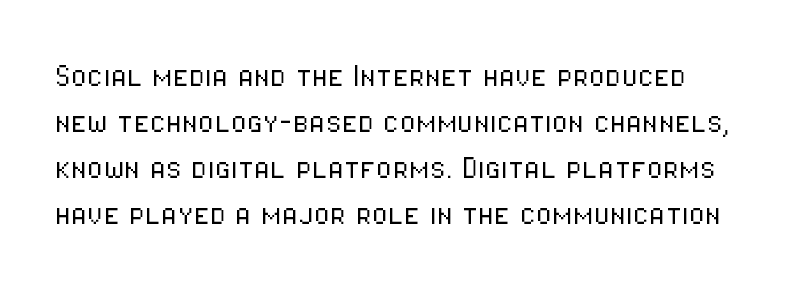
{"serif": "no", "italic": "no", "bold": "no", "weight": "light", "width": "condensed", "stroke_contrast": "low", "x_height": "medium", "monospaced": "no", "underline": "no", "line_spacing_ratio": 1.24, "letter_spacing": "normal", "letter_spacing_em": 0.0, "glyph_px": 37}
